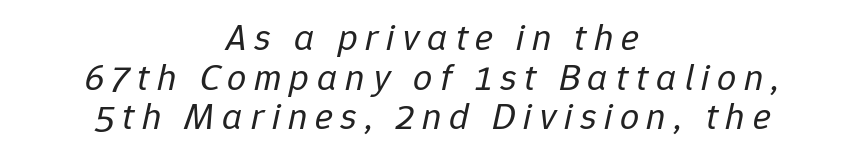
{"italic": "yes", "lean": "right", "slant_degrees": 12, "bold": "no", "weight": "regular", "width": "normal", "stroke_contrast": "low", "x_height": "medium", "monospaced": "no", "underline": "no", "align": "center", "line_spacing": "tight", "line_spacing_ratio": 1.04, "letter_spacing": "wide", "letter_spacing_em": 0.2, "glyph_px": 38}
